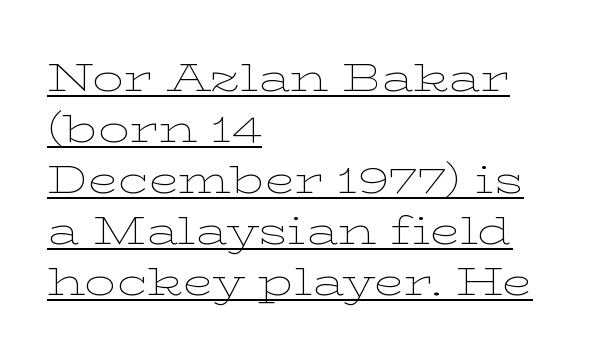
Q: Is the text bold? A: No.
Q: Is the text italic (slanted)? A: No, it is upright.
Q: Is the typeface a serif or a sans-serif typeface? A: Serif.
Q: Is the text underlined? A: Yes.
Q: How is the paragraph aligned? A: Left-aligned.
Q: Is the spacing between letters normal or unusually wide? A: Normal.
Q: Is the spacing between lines tight, normal or loose? A: Normal.
Q: Width (condensed, normal, or wide)? A: Wide.
Q: Stroke contrast? A: Low.
Q: x-height? A: Medium.
Q: Monospaced? A: No.
